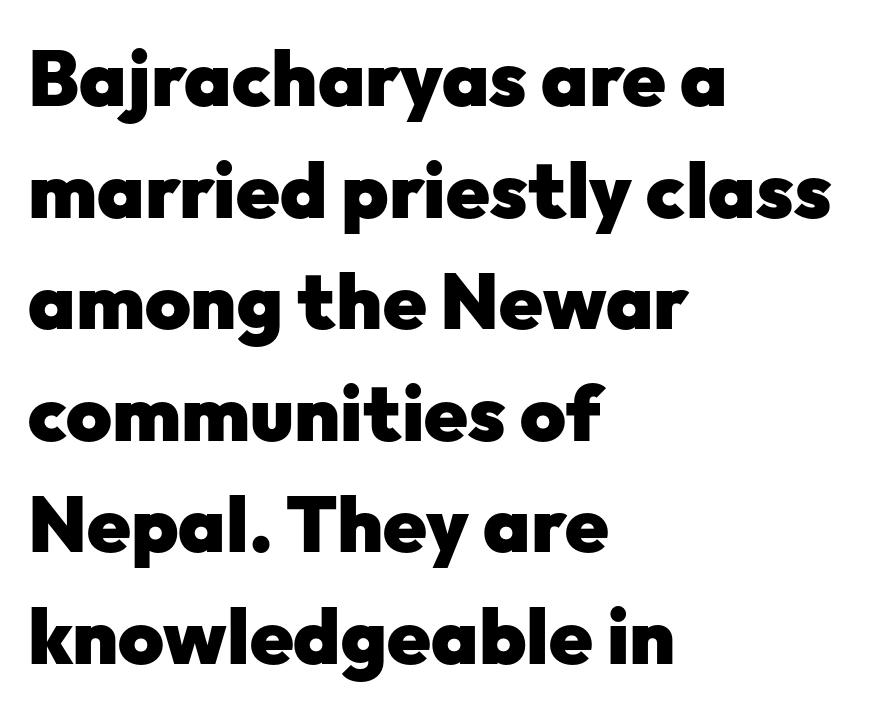
Q: Is the text bold? A: Yes.
Q: Is the text italic (slanted)? A: No, it is upright.
Q: Is the typeface a serif or a sans-serif typeface? A: Sans-serif.
Q: Is the text underlined? A: No.
Q: How is the paragraph aligned? A: Left-aligned.
Q: Is the spacing between letters normal or unusually wide? A: Normal.
Q: Is the spacing between lines tight, normal or loose? A: Normal.
Q: Width (condensed, normal, or wide)? A: Normal.
Q: Stroke contrast? A: Low.
Q: x-height? A: Medium.
Q: Monospaced? A: No.
